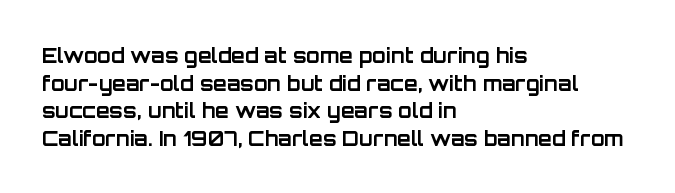
Is the letter spacing exaggerated? No — it looks like the ordinary default. Does the weight exceed regular? Yes, all the way to bold. Layout note: lines flush left. Notice how the stems are strictly vertical — no italics here.
